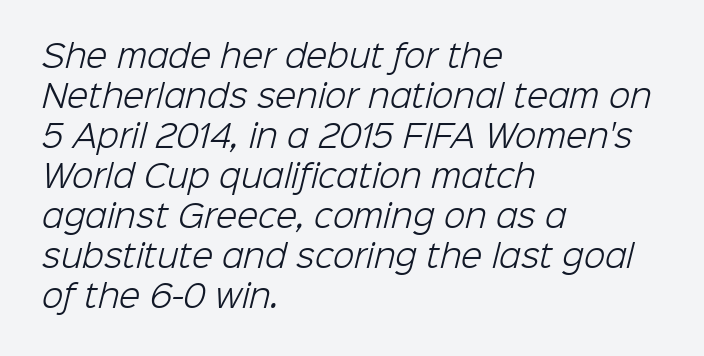
The passage shown is not bold in any degree. The line-height multiplier appears to be the usual default. The gaps between neighbouring characters are ordinary and unremarkable. This rendering employs a face without finishing strokes, i.e., a sans-serif. In CSS terms this would be text-align: left. Clear beneath every line of the passage.
